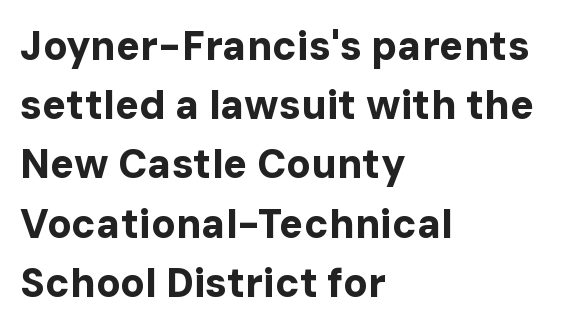
{"serif": "no", "italic": "no", "bold": "yes", "weight": "bold", "width": "normal", "stroke_contrast": "low", "x_height": "medium", "monospaced": "no", "underline": "no", "align": "left", "line_spacing": "normal", "line_spacing_ratio": 1.48, "letter_spacing": "normal", "letter_spacing_em": 0.0, "glyph_px": 40}
